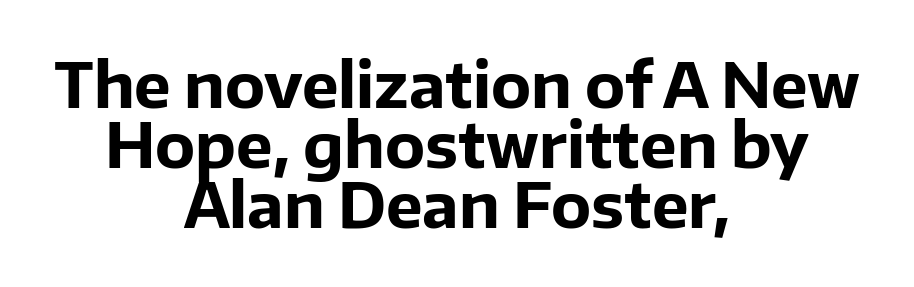
Q: Is the text bold? A: Yes.
Q: Is the text italic (slanted)? A: No, it is upright.
Q: Is the typeface a serif or a sans-serif typeface? A: Sans-serif.
Q: Is the text underlined? A: No.
Q: How is the paragraph aligned? A: Centered.
Q: Is the spacing between letters normal or unusually wide? A: Normal.
Q: Is the spacing between lines tight, normal or loose? A: Tight.
Q: Width (condensed, normal, or wide)? A: Normal.
Q: Stroke contrast? A: Low.
Q: x-height? A: Medium.
Q: Monospaced? A: No.
